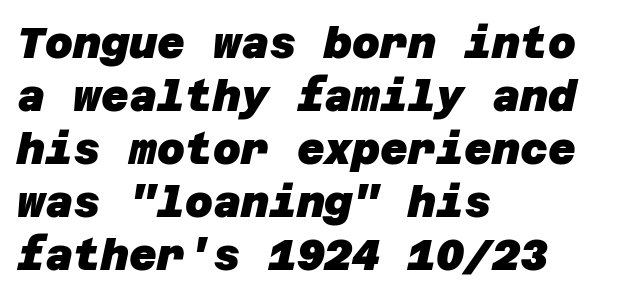
{"serif": "no", "bold": "yes", "weight": "heavy", "width": "normal", "stroke_contrast": "low", "x_height": "large", "underline": "no", "align": "left", "line_spacing_ratio": 1.23, "letter_spacing": "normal", "letter_spacing_em": 0.0, "glyph_px": 43}
